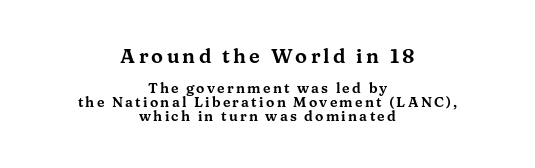
One glance says dense: line gaps are narrower than usual. In terms of posture, this sample is upright. Casual observation: everything's sitting right in the middle. Lines of text with bare space underneath.
